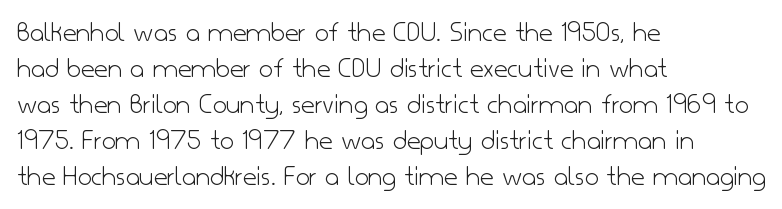
Look at the bottom of the vertical strokes: they stop flat, with no serifs. Words float on clear page, feet unadorned. Is the type heavy? It reads as light-to-regular instead. The lettering stays uniformly vertical, giving the passage a roman look. Think of a printed novel: that variable character pitch is what you see here. Caption: multi-line text, flush left, ragged right.
